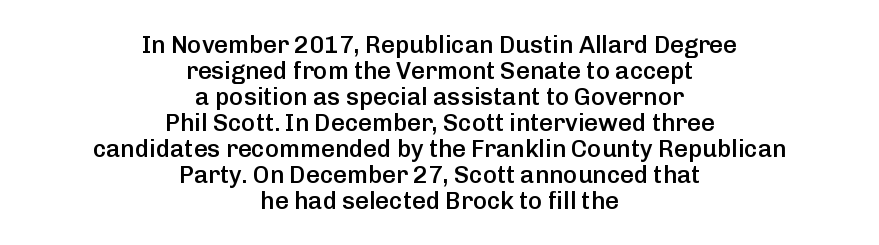
Q: Is the text bold? A: Semi-bold.
Q: Is the text italic (slanted)? A: No, it is upright.
Q: Is the text underlined? A: No.
Q: How is the paragraph aligned? A: Centered.
Q: Is the spacing between letters normal or unusually wide? A: Normal.
Q: Is the spacing between lines tight, normal or loose? A: Tight.
